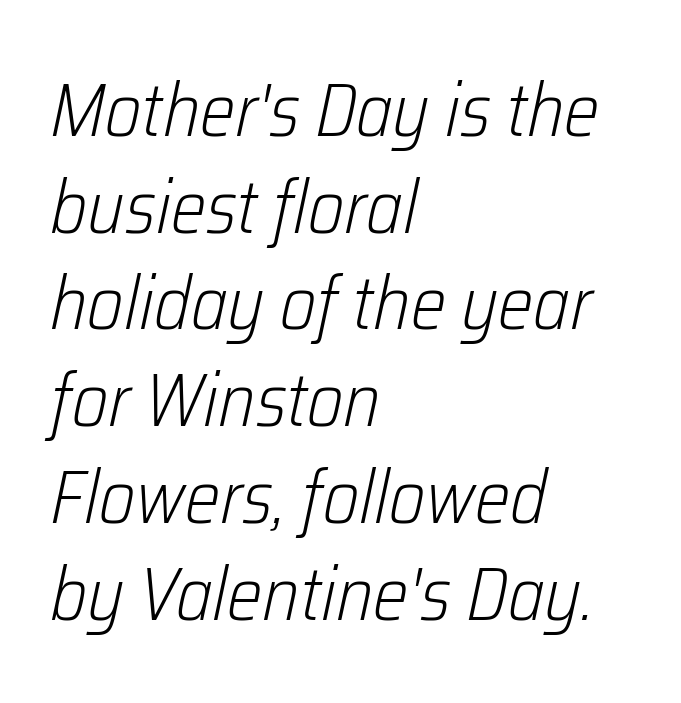
Q: Is the text bold? A: No.
Q: Is the text italic (slanted)? A: Yes, it leans right by about 12 degrees.
Q: Is the text underlined? A: No.
Q: How is the paragraph aligned? A: Left-aligned.
Q: Is the spacing between letters normal or unusually wide? A: Normal.
Q: Is the spacing between lines tight, normal or loose? A: Normal.
Q: Width (condensed, normal, or wide)? A: Condensed.
Q: Stroke contrast? A: Low.
Q: x-height? A: Medium.
Q: Monospaced? A: No.
